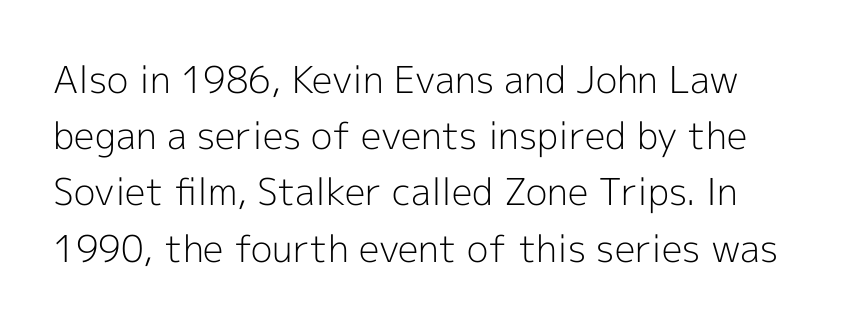
The image shows 37 px light sans-serif type, upright; set normal line spacing (1.52x), normal letter spacing, not underlined; a medium x-height.
